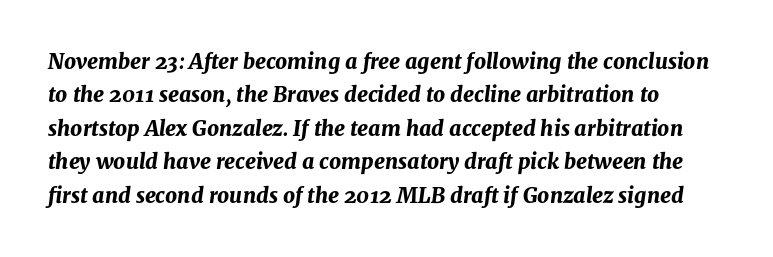
The image shows 21 px bold type, italic (leaning right); set normal line spacing (1.59x), normal letter spacing, not underlined.
